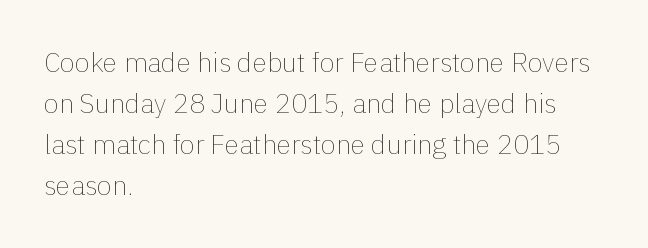
Q: Is the text bold? A: No.
Q: Is the text italic (slanted)? A: No, it is upright.
Q: Is the text underlined? A: No.
Q: How is the paragraph aligned? A: Left-aligned.
Q: Is the spacing between letters normal or unusually wide? A: Normal.
Q: Is the spacing between lines tight, normal or loose? A: Normal.
